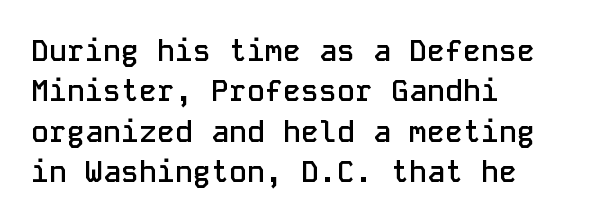
Q: Is the text bold? A: Semi-bold.
Q: Is the text italic (slanted)? A: No, it is upright.
Q: Is the typeface a serif or a sans-serif typeface? A: Sans-serif.
Q: Is the text underlined? A: No.
Q: How is the paragraph aligned? A: Left-aligned.
Q: Is the spacing between letters normal or unusually wide? A: Normal.
Q: Is the spacing between lines tight, normal or loose? A: Normal.
Q: Width (condensed, normal, or wide)? A: Normal.
Q: Stroke contrast? A: Low.
Q: x-height? A: Medium.
Q: Monospaced? A: Yes.
